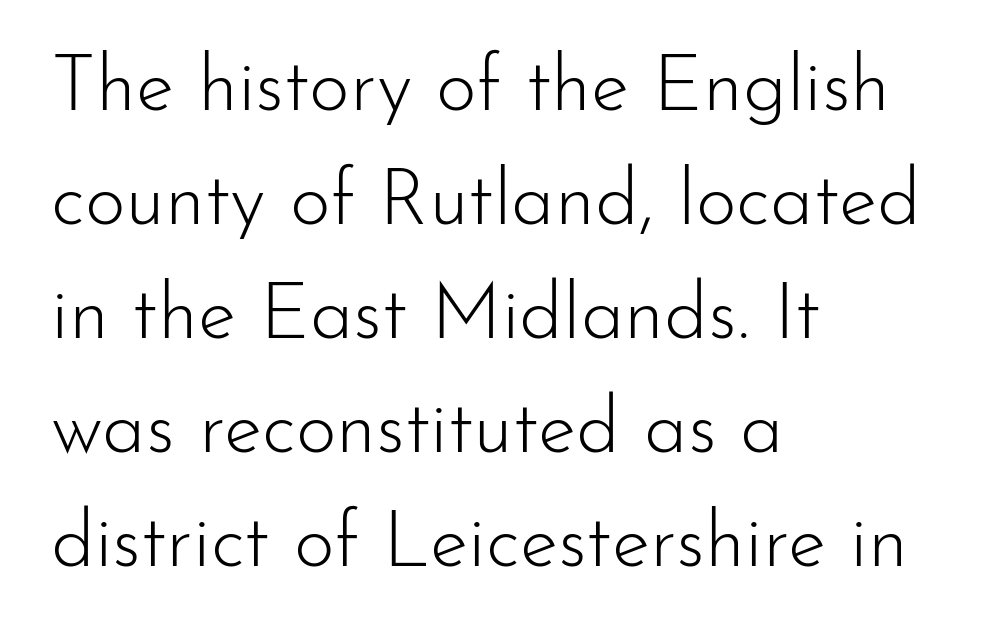
Q: Is the text bold? A: No.
Q: Is the text italic (slanted)? A: No, it is upright.
Q: Is the typeface a serif or a sans-serif typeface? A: Sans-serif.
Q: Is the text underlined? A: No.
Q: How is the paragraph aligned? A: Left-aligned.
Q: Is the spacing between letters normal or unusually wide? A: Normal.
Q: Is the spacing between lines tight, normal or loose? A: Normal.
Q: Width (condensed, normal, or wide)? A: Normal.
Q: Stroke contrast? A: Low.
Q: x-height? A: Small.
Q: Monospaced? A: No.
